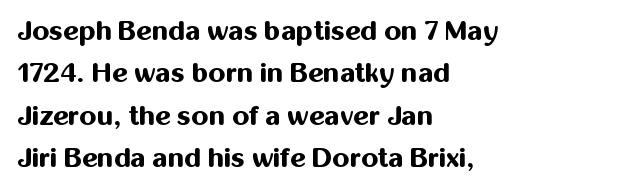
Q: Is the text bold? A: Yes.
Q: Is the text italic (slanted)? A: No, it is upright.
Q: Is the text underlined? A: No.
Q: How is the paragraph aligned? A: Left-aligned.
Q: Is the spacing between letters normal or unusually wide? A: Normal.
Q: Is the spacing between lines tight, normal or loose? A: Normal.
